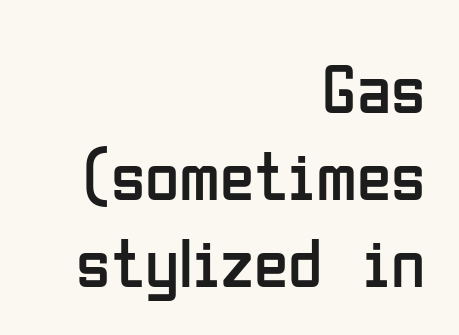
Letter spacing: default. On a weight scale, this lands at 450 or below. Nothing sits at the stroke ends, so this counts as sans-serif. This sample has the flowing, uneven cadence of proportional lettering. The paragraph shown leans on its right margin. Plain, unruled lines of type.
